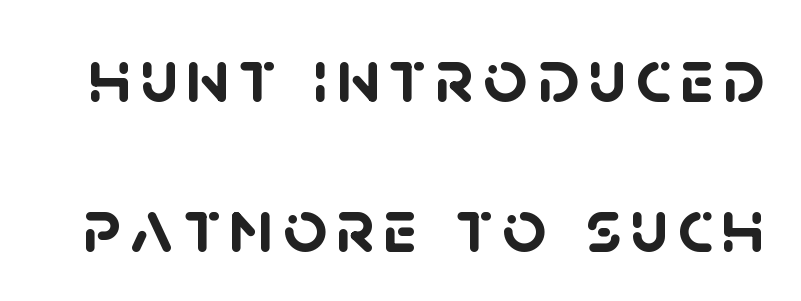
The image shows 77 px semibold sans-serif type; set loose line spacing (1.95x), not underlined; low stroke contrast and a large x-height.
